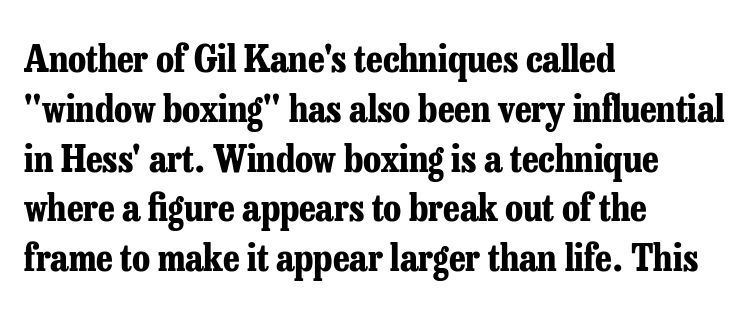
Plain, unruled lines of type. These words are printed bold, with thick strokes throughout. What kind of face is this? One with serifs. Horizontally, the lines are justified to the leading edge only. Designer's note — italics off, roman on.
